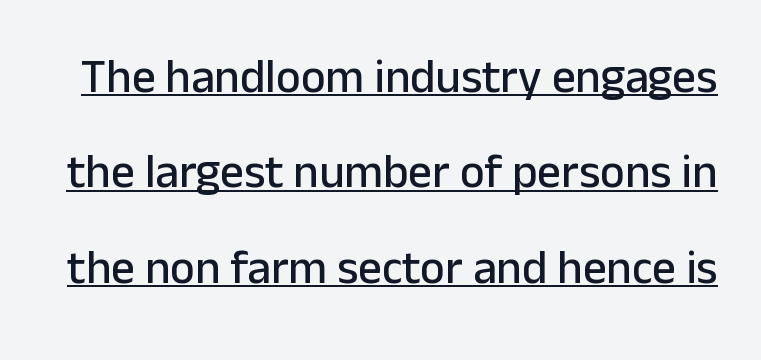
Q: Is the text italic (slanted)? A: No, it is upright.
Q: Is the typeface a serif or a sans-serif typeface? A: Sans-serif.
Q: Is the text underlined? A: Yes.
Q: Is the spacing between letters normal or unusually wide? A: Normal.
Q: Is the spacing between lines tight, normal or loose? A: Loose.
Q: Width (condensed, normal, or wide)? A: Normal.
Q: Stroke contrast? A: Low.
Q: x-height? A: Medium.
Q: Monospaced? A: No.
